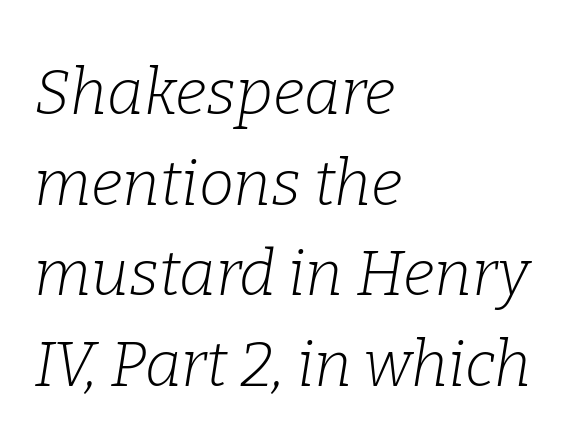
These lines are rendered in a variable-pitch font. Letter spacing: default. These lines stack with their left ends in a neat column. In terms of letterform style, serifs are clearly present. A quiet, ordinary-to-light weight characterises the typeface. Check the space under the baseline: it is left empty.
